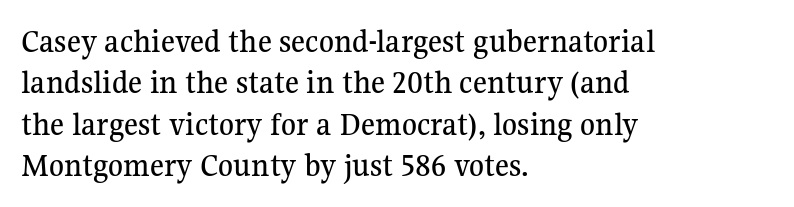
{"serif": "yes", "italic": "no", "width": "normal", "stroke_contrast": "medium", "x_height": "medium", "monospaced": "no", "underline": "no", "align": "left", "line_spacing_ratio": 1.22, "letter_spacing": "normal", "letter_spacing_em": 0.0, "glyph_px": 34}
